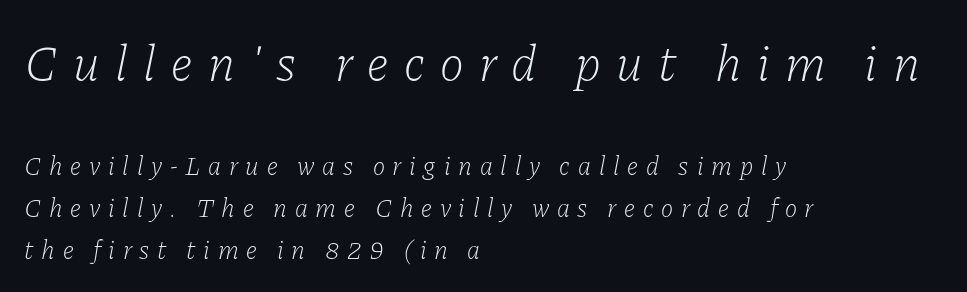
What kind of face is this? One with serifs. Observe the wide spacing: letters keep a clear distance from each other. The block sitting higher on the canvas is the one with enlarged characters. Heft: none added — not bold. Observe the lean: these are italic letterforms. Layout note: lines flush left.
